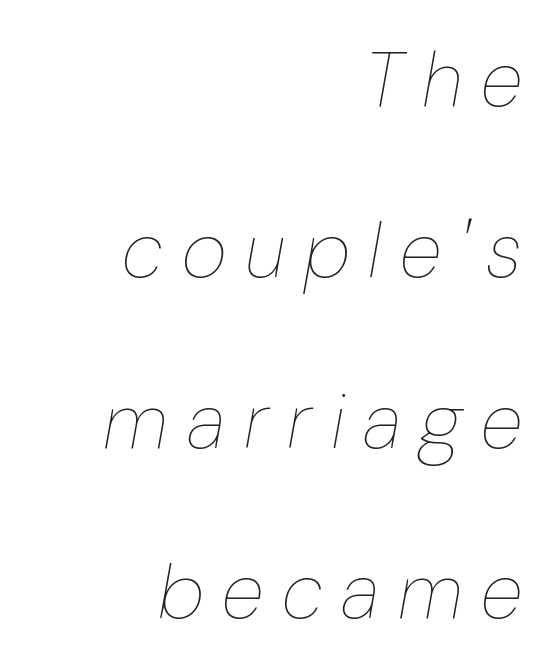
The image shows 78 px thin type, italic (leaning right); set right-aligned, loose line spacing (2.19x), unusually wide letter spacing (+0.24 em), not underlined; low stroke contrast and a medium x-height.
